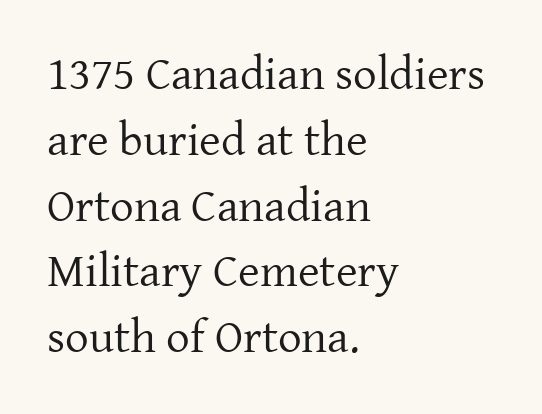
{"serif": "yes", "italic": "no", "bold": "no", "weight": "regular", "width": "normal", "stroke_contrast": "low", "x_height": "medium", "monospaced": "no", "underline": "no", "align": "left", "line_spacing": "normal", "line_spacing_ratio": 1.4, "letter_spacing": "normal", "letter_spacing_em": 0.0, "glyph_px": 47}
